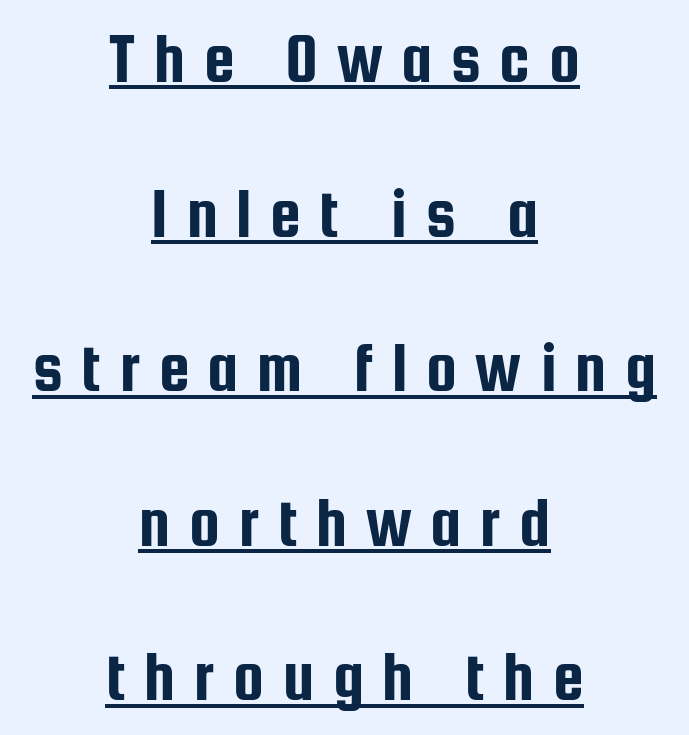
The image shows 69 px condensed sans-serif type, upright; set centered, loose line spacing (2.24x), unusually wide letter spacing (+0.27 em), underlined; low stroke contrast and a medium x-height.
